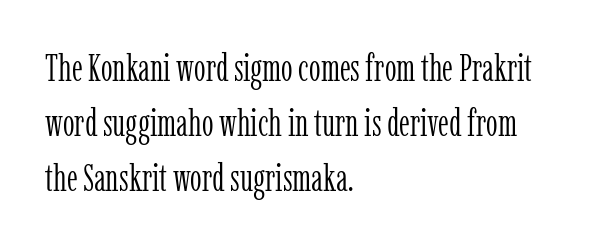
Layout note: lines flush left. Weight: not bold — regular or lighter. If you drew a line through each stem, it would be perfectly vertical. Think of a printed novel: that variable character pitch is what you see here.
